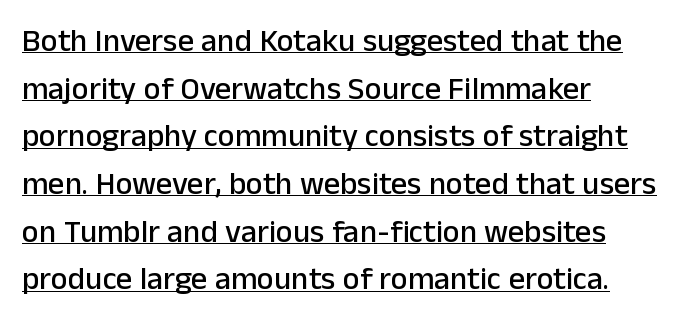
The rendering uses the underline text-decoration. Successive baselines arrive at the customary interval. Unlike a traditional serif, this face leaves its strokes unadorned. Quick note: not italic, upright. Does the copy run flush right? No — it runs flush left. Caption: standard tracking, unaltered.
